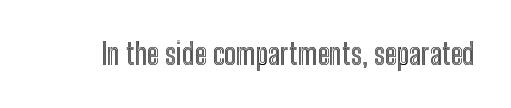
The image shows 29 px condensed type, upright; set normal letter spacing, not underlined; a medium x-height.
